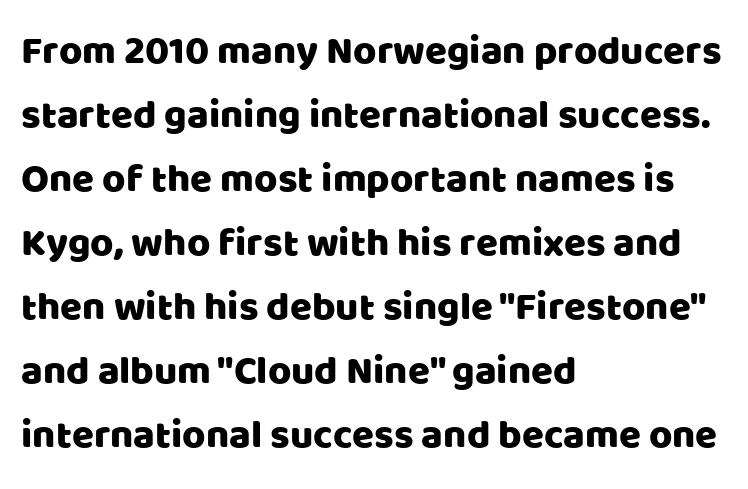
Q: Is the text italic (slanted)? A: No, it is upright.
Q: Is the typeface a serif or a sans-serif typeface? A: Sans-serif.
Q: Is the text underlined? A: No.
Q: How is the paragraph aligned? A: Left-aligned.
Q: Is the spacing between letters normal or unusually wide? A: Normal.
Q: Is the spacing between lines tight, normal or loose? A: Normal.
Q: Width (condensed, normal, or wide)? A: Normal.
Q: Stroke contrast? A: Low.
Q: x-height? A: Large.
Q: Monospaced? A: No.
